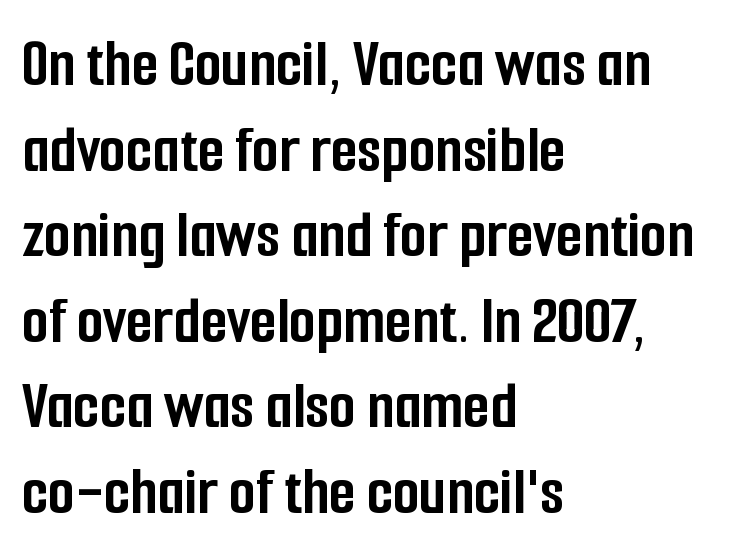
Letter spacing: default. Check the space under the baseline: it is left empty. The rag falls on the right side of this text block. Looks like regular typesetting: each glyph gets only the width it needs.
